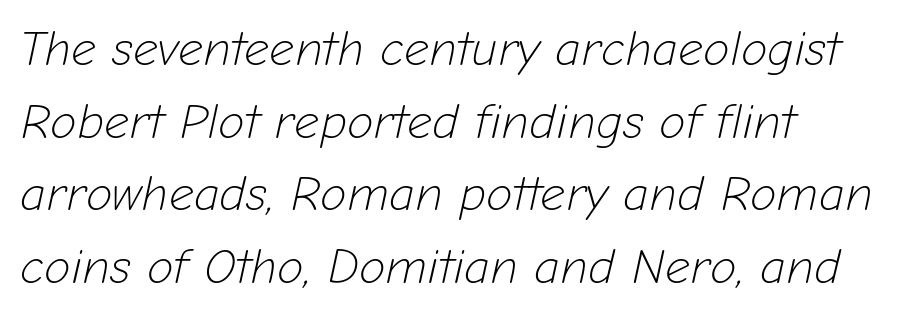
The image shows 49 px light type, italic (leaning right); set left-aligned, normal line spacing (1.48x), normal letter spacing, not underlined; low stroke contrast and a medium x-height.
